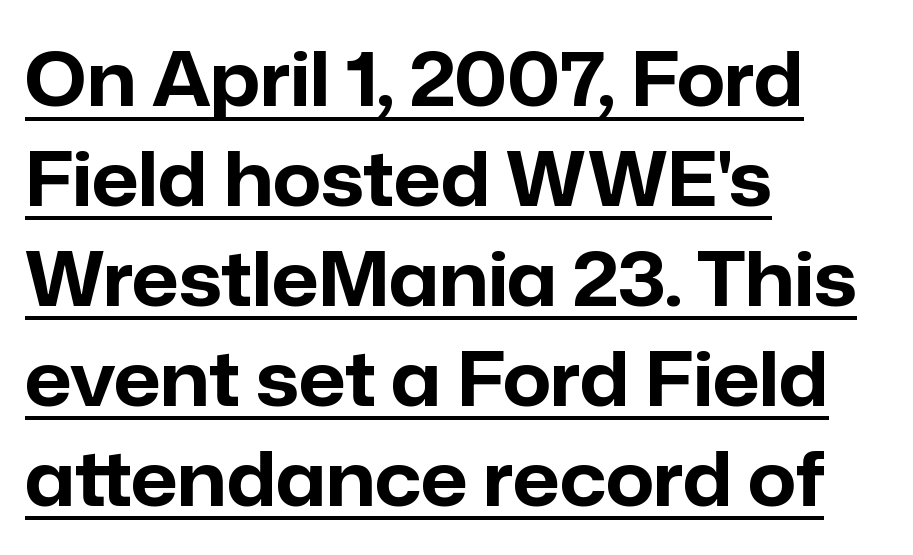
The typesetter has applied underlining to the passage shown. A typesetter would call this leading conventional body-copy spacing. You could not count columns in this text — the font is proportionally spaced. The letters stand upright; this is a roman face. Is the letter spacing exaggerated? No — it looks like the ordinary default. A classic flush-left, rag-right setting is used for this passage.
